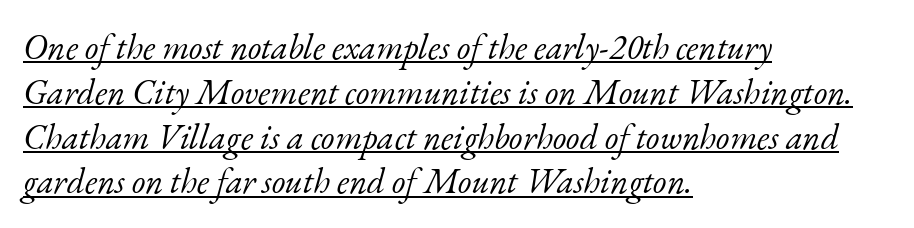
{"serif": "yes", "italic": "yes", "lean": "right", "slant_degrees": 17, "bold": "no", "weight": "light", "width": "normal", "stroke_contrast": "low", "x_height": "small", "monospaced": "no", "underline": "yes", "align": "left", "line_spacing": "normal", "line_spacing_ratio": 1.28, "letter_spacing": "normal", "letter_spacing_em": 0.0, "glyph_px": 35}
